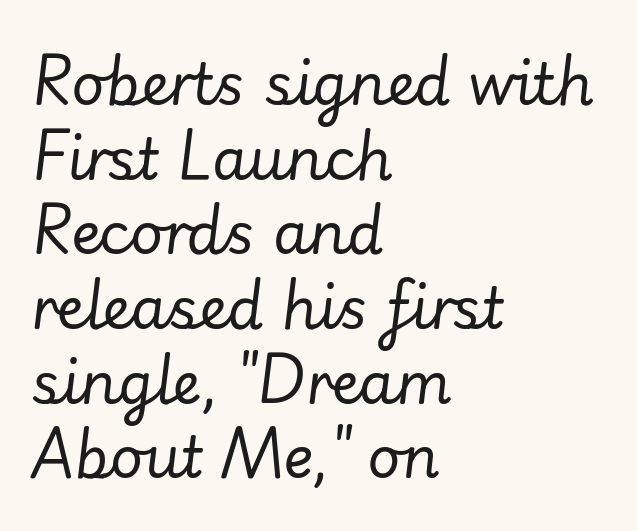
Q: Is the text bold? A: No.
Q: Is the text italic (slanted)? A: Yes, it leans right by about 7 degrees.
Q: Is the text underlined? A: No.
Q: How is the paragraph aligned? A: Left-aligned.
Q: Is the spacing between letters normal or unusually wide? A: Normal.
Q: Is the spacing between lines tight, normal or loose? A: Normal.
Q: Width (condensed, normal, or wide)? A: Normal.
Q: Stroke contrast? A: Low.
Q: x-height? A: Small.
Q: Monospaced? A: No.
